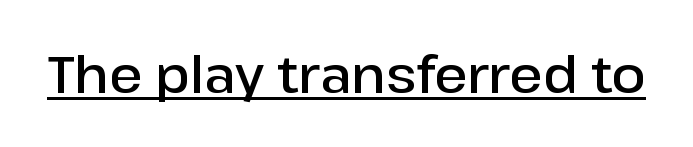
Q: Is the text bold? A: Semi-bold.
Q: Is the text italic (slanted)? A: No, it is upright.
Q: Is the typeface a serif or a sans-serif typeface? A: Sans-serif.
Q: Is the text underlined? A: Yes.
Q: Is the spacing between letters normal or unusually wide? A: Normal.
Q: Width (condensed, normal, or wide)? A: Normal.
Q: Stroke contrast? A: Low.
Q: x-height? A: Medium.
Q: Monospaced? A: No.
